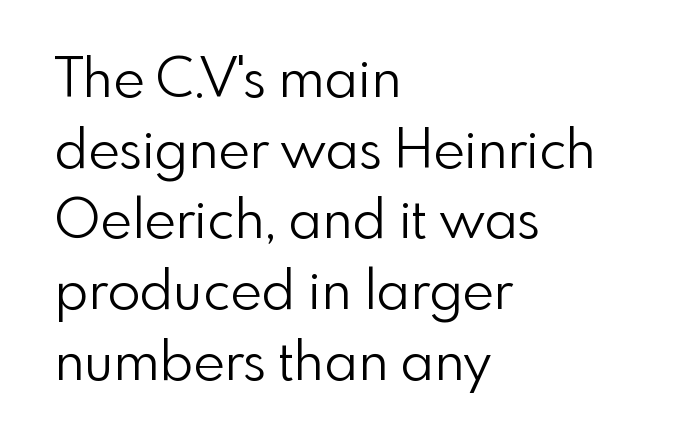
Line spacing here is normal. Caption: standard tracking, unaltered. In terms of posture, this sample is upright. Is this a heavy cut? Hardly; it is regular or lighter. The space beneath each line is pristine and unruled.
